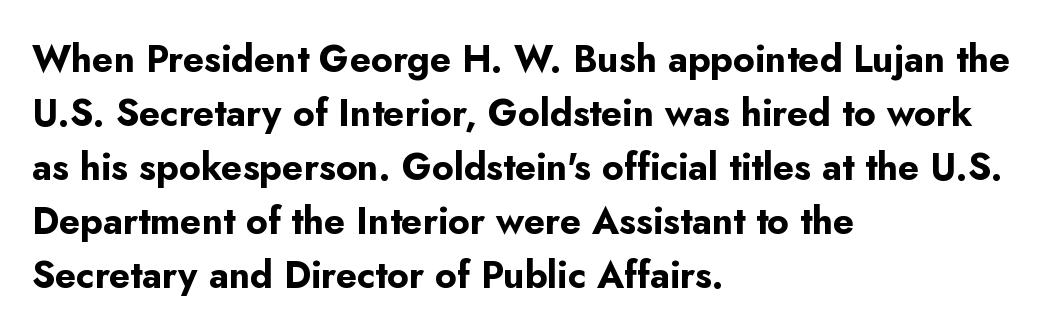
Short note: letters normally spaced. A typesetter would call this leading conventional body-copy spacing. A dark, heavy texture on the line: the type is bold. Font category for this specimen: sans-serif. Proportional: the letters do not fall into vertical columns. Rule under the text: the space is simply empty.
